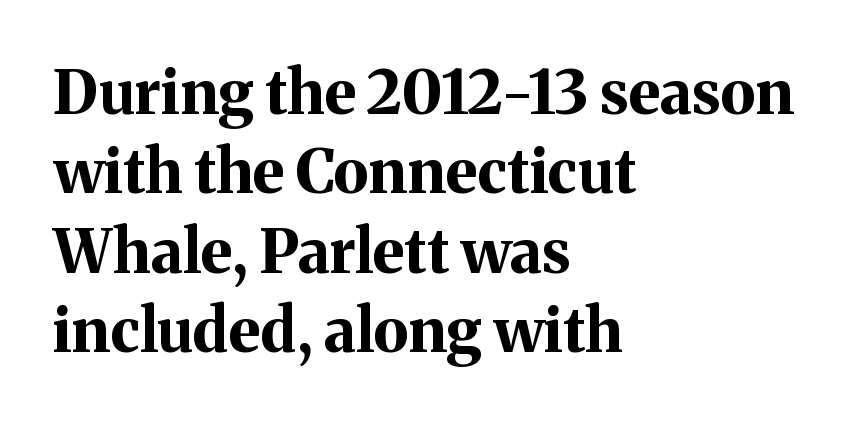
The image shows 61 px bold serif type, upright; set left-aligned, normal line spacing (1.3x), normal letter spacing, not underlined; medium stroke contrast and a medium x-height.
